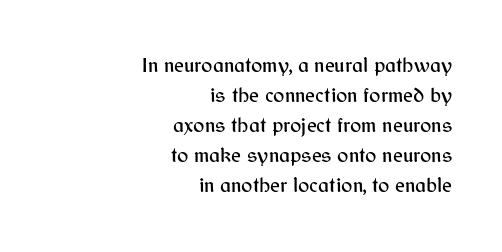
Q: Is the text italic (slanted)? A: No, it is upright.
Q: Is the text underlined? A: No.
Q: How is the paragraph aligned? A: Right-aligned.
Q: Is the spacing between letters normal or unusually wide? A: Normal.
Q: Is the spacing between lines tight, normal or loose? A: Normal.
